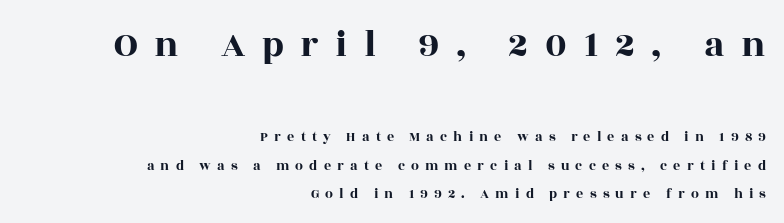
Q: Is the text italic (slanted)? A: No, it is upright.
Q: Is the typeface a serif or a sans-serif typeface? A: Serif.
Q: Is the text underlined? A: No.
Q: How is the paragraph aligned? A: Right-aligned.
Q: Is the spacing between letters normal or unusually wide? A: Unusually wide.
Q: Is the spacing between lines tight, normal or loose? A: Loose.
Q: Which block of text is set in a larger size, the first (top) or the second (bottom)? A: The first (top) one.
Q: Width (condensed, normal, or wide)? A: Wide.
Q: x-height? A: Large.
Q: Monospaced? A: No.
